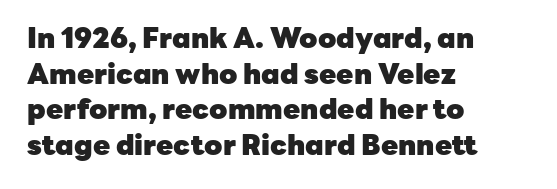
The characters look thick and weighty, a clear bold. Unlike a traditional serif, this face leaves its strokes unadorned. The font's upright variant was chosen for this text. The face used here is proportionally spaced, like ordinary book or web type. Glyph-to-glyph distance matches everyday printed text.
